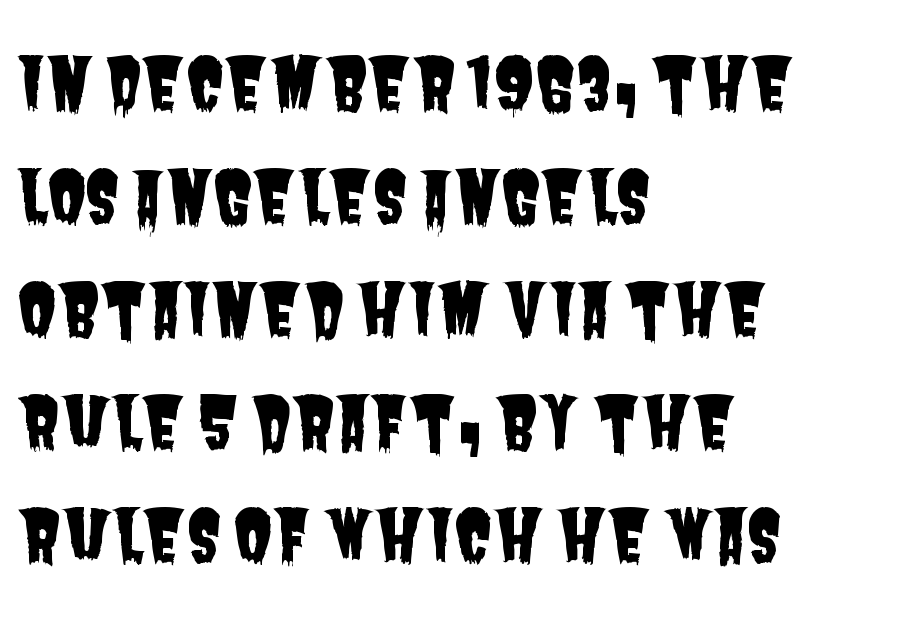
{"serif": "no", "width": "condensed", "stroke_contrast": "low", "x_height": "large", "monospaced": "no", "underline": "no", "align": "left", "line_spacing": "normal", "line_spacing_ratio": 1.59, "letter_spacing": "normal", "letter_spacing_em": 0.0, "glyph_px": 71}
